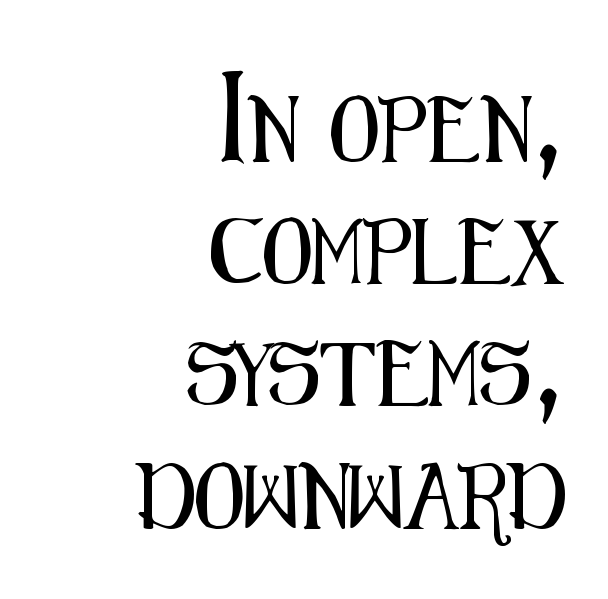
The image shows 65 px condensed type, upright; set right-aligned, line spacing 1.88x, normal letter spacing, not underlined; medium stroke contrast and a medium x-height.
